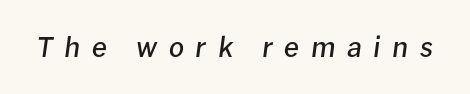
Q: Is the text bold? A: Semi-bold.
Q: Is the text italic (slanted)? A: Yes, it leans right by about 8 degrees.
Q: Is the text underlined? A: No.
Q: Is the spacing between letters normal or unusually wide? A: Unusually wide.
